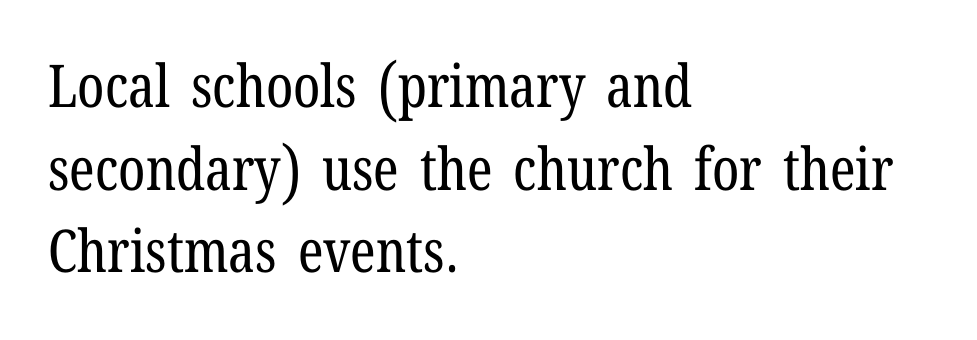
The image shows 59 px regular-weight, condensed serif type, upright; set left-aligned, normal line spacing (1.4x), normal letter spacing, not underlined; low stroke contrast and a medium x-height.
